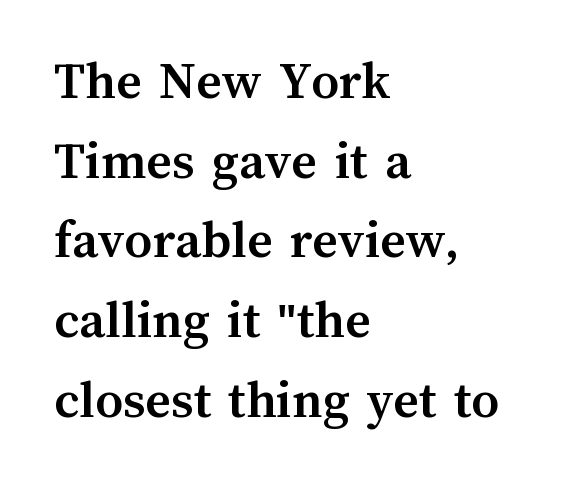
Q: Is the text bold? A: Yes.
Q: Is the text italic (slanted)? A: No, it is upright.
Q: Is the text underlined? A: No.
Q: How is the paragraph aligned? A: Left-aligned.
Q: Is the spacing between letters normal or unusually wide? A: Normal.
Q: Is the spacing between lines tight, normal or loose? A: Normal.
Q: Width (condensed, normal, or wide)? A: Normal.
Q: Stroke contrast? A: Medium.
Q: x-height? A: Medium.
Q: Monospaced? A: No.
